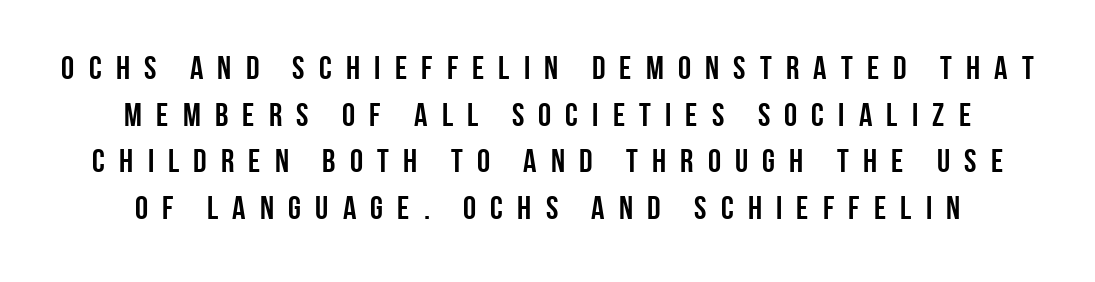
The characters look thick and weighty, a clear bold. These lines sit exactly where default settings would place them. The baseline area is clear. The tracking reads as deliberately expanded to a designer's eye. The characters display no serif detailing; their extremities are plain.
